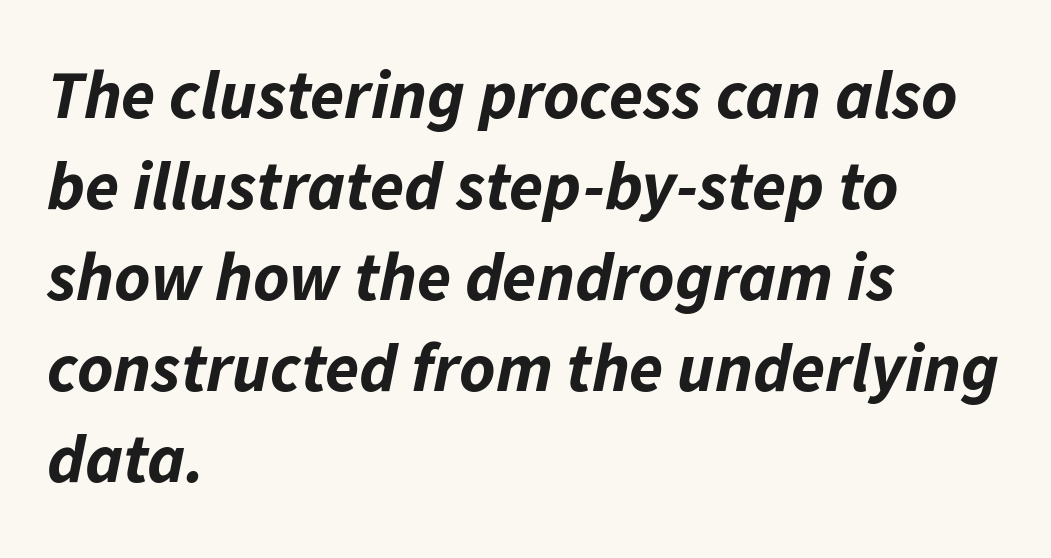
Q: Is the text bold? A: Yes.
Q: Is the text italic (slanted)? A: Yes, it leans right by about 11 degrees.
Q: Is the text underlined? A: No.
Q: How is the paragraph aligned? A: Left-aligned.
Q: Is the spacing between letters normal or unusually wide? A: Normal.
Q: Is the spacing between lines tight, normal or loose? A: Normal.
Q: Width (condensed, normal, or wide)? A: Normal.
Q: Stroke contrast? A: Low.
Q: x-height? A: Medium.
Q: Monospaced? A: No.
